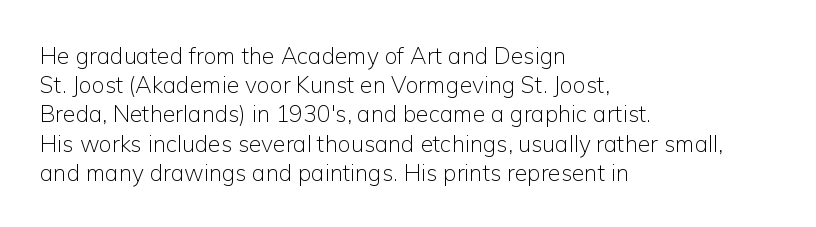
Nothing unusual about the tracking: characters are spaced as the font intends. Caption: multi-line text, flush left, ragged right. How would I describe the line gaps? Plain and ordinary. Unbolded letterforms with no extra heft.
